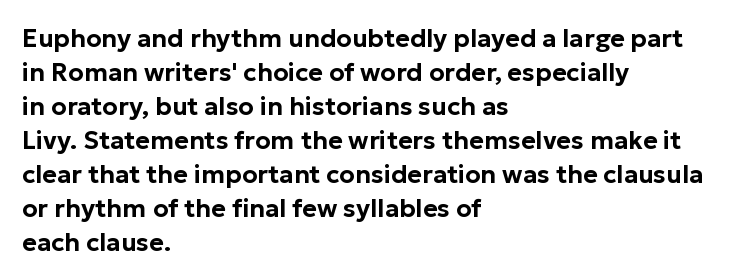
These lines were composed using upright roman letters. Line beginnings align vertically; line endings do not. Quick note: underline off. Nobody touched the tracking dial on this one. Leading matches the norm, producing a regular column.
